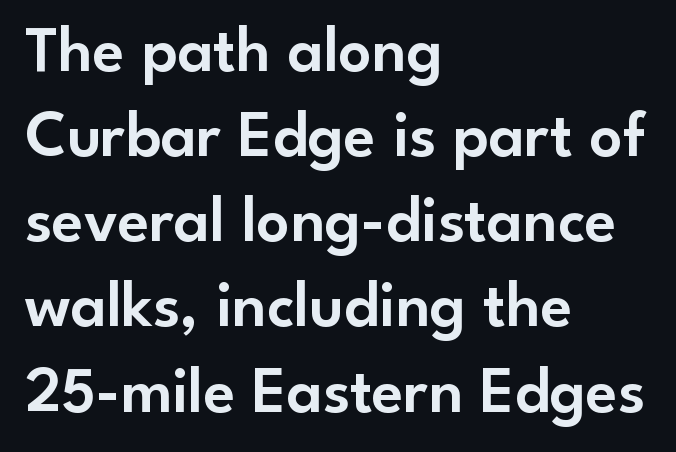
{"serif": "no", "italic": "no", "width": "normal", "stroke_contrast": "low", "x_height": "small", "monospaced": "no", "underline": "no", "align": "left", "line_spacing": "normal", "line_spacing_ratio": 1.31, "letter_spacing": "normal", "letter_spacing_em": 0.0, "glyph_px": 65}
